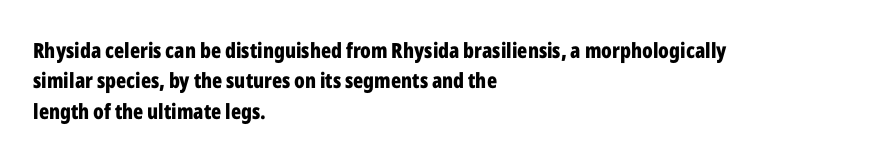
The image shows 21 px bold type, upright; set left-aligned, normal line spacing (1.45x), normal letter spacing, not underlined.
